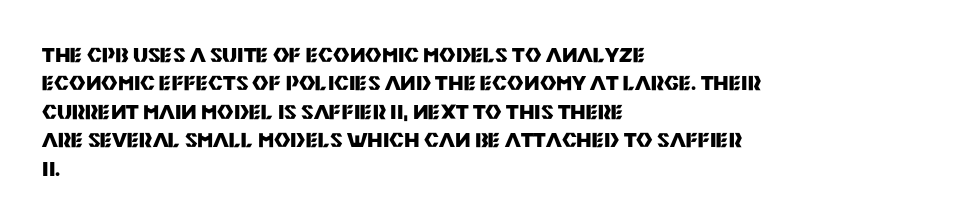
Has an underline been added? It has not. Here the glyphs are tracked normally, forming tight word shapes. Compared with typical paragraphs, the rows here are spaced about the same. The characters look thick and weighty, a clear bold.
